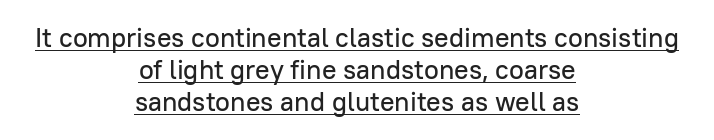
Q: Is the text italic (slanted)? A: No, it is upright.
Q: Is the text underlined? A: Yes.
Q: How is the paragraph aligned? A: Centered.
Q: Is the spacing between letters normal or unusually wide? A: Normal.
